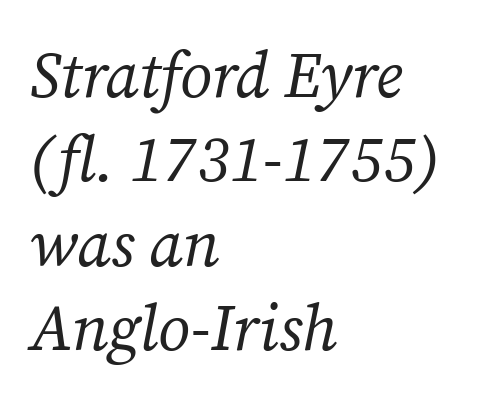
The image shows 64 px regular-weight serif type, italic (leaning right); set left-aligned, normal line spacing (1.32x), normal letter spacing, not underlined; medium stroke contrast and a medium x-height.
